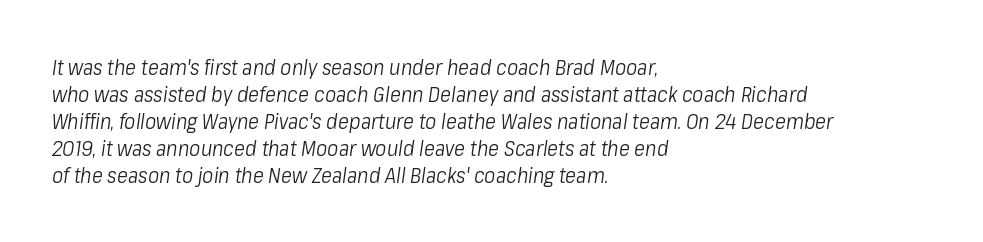
Q: Is the text bold? A: No.
Q: Is the text italic (slanted)? A: Yes, it leans right by about 8 degrees.
Q: Is the text underlined? A: No.
Q: How is the paragraph aligned? A: Left-aligned.
Q: Is the spacing between letters normal or unusually wide? A: Normal.
Q: Is the spacing between lines tight, normal or loose? A: Normal.
